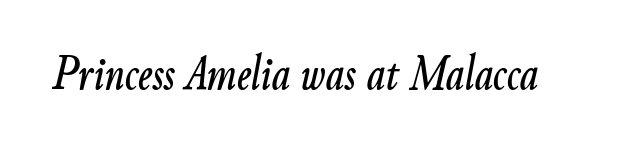
Q: Is the text italic (slanted)? A: Yes, it leans right by about 9 degrees.
Q: Is the text underlined? A: No.
Q: Is the spacing between letters normal or unusually wide? A: Normal.
Q: Width (condensed, normal, or wide)? A: Condensed.
Q: Stroke contrast? A: Low.
Q: x-height? A: Small.
Q: Monospaced? A: No.
